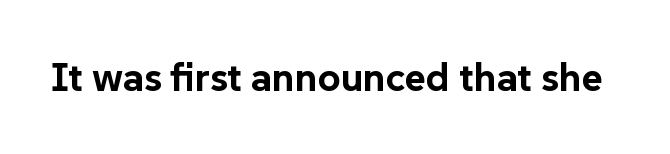
The type is set solid horizontally, with unmodified tracking. Descenders are the only things crossing below the line. Every letter is thick-stroked: bold, no question. Each letter keeps its own natural width here, so spacing adapts to shape.
